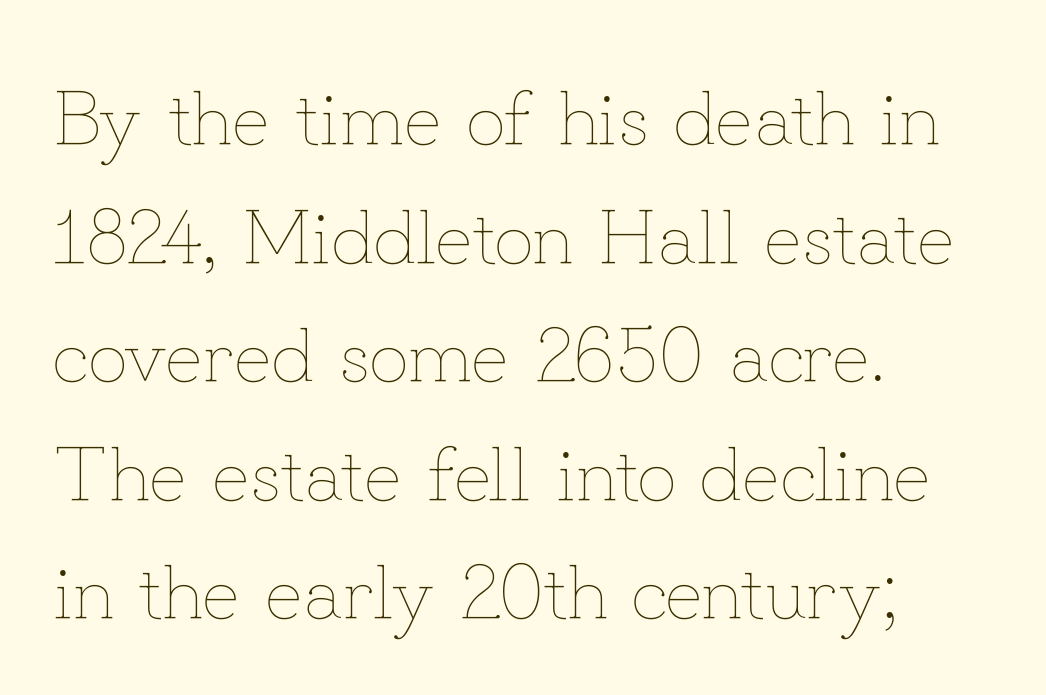
Q: Is the text bold? A: No.
Q: Is the text italic (slanted)? A: No, it is upright.
Q: Is the text underlined? A: No.
Q: How is the paragraph aligned? A: Left-aligned.
Q: Is the spacing between letters normal or unusually wide? A: Normal.
Q: Is the spacing between lines tight, normal or loose? A: Normal.
Q: Width (condensed, normal, or wide)? A: Normal.
Q: Stroke contrast? A: Low.
Q: x-height? A: Small.
Q: Monospaced? A: No.
